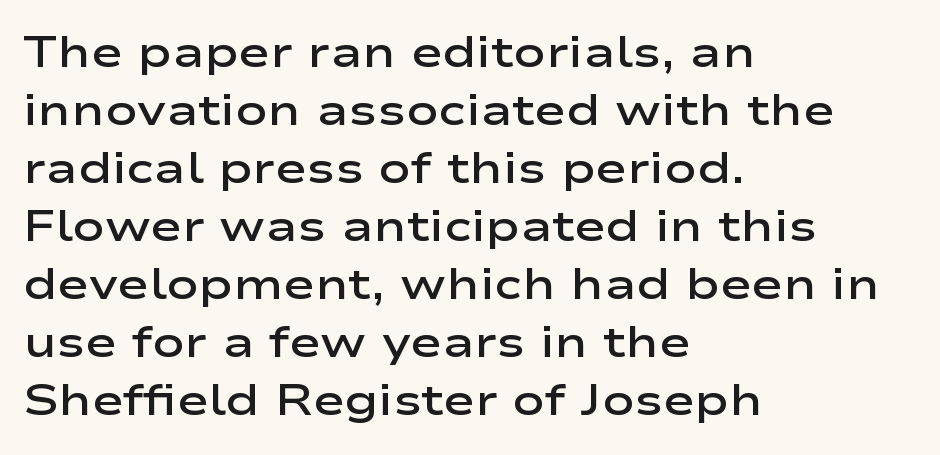
Q: Is the text bold? A: Semi-bold.
Q: Is the text italic (slanted)? A: No, it is upright.
Q: Is the typeface a serif or a sans-serif typeface? A: Sans-serif.
Q: Is the text underlined? A: No.
Q: How is the paragraph aligned? A: Left-aligned.
Q: Is the spacing between letters normal or unusually wide? A: Normal.
Q: Is the spacing between lines tight, normal or loose? A: Normal.
Q: Width (condensed, normal, or wide)? A: Wide.
Q: Stroke contrast? A: Low.
Q: x-height? A: Medium.
Q: Monospaced? A: No.
